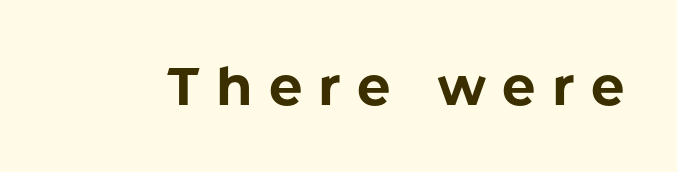
The face used here is proportionally spaced, like ordinary book or web type. The strip under each line holds only bare page. Typographically, this falls in the sans-serif category. Inter-character spacing is expanded well beyond the font's built-in metrics.
